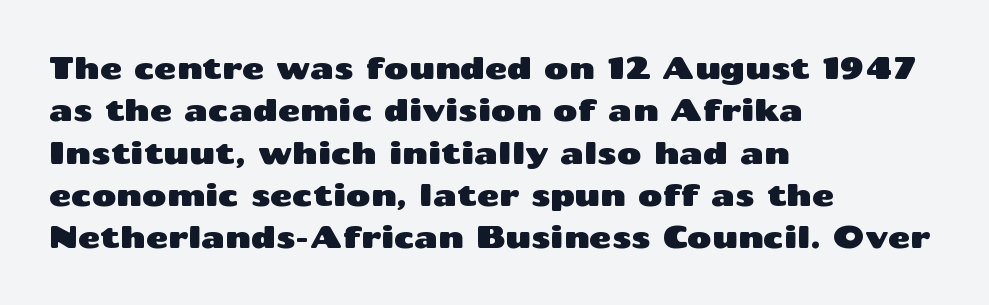
The image shows 30 px wide sans-serif type, upright; set left-aligned, normal line spacing (1.41x), normal letter spacing, not underlined; medium stroke contrast and a medium x-height.
